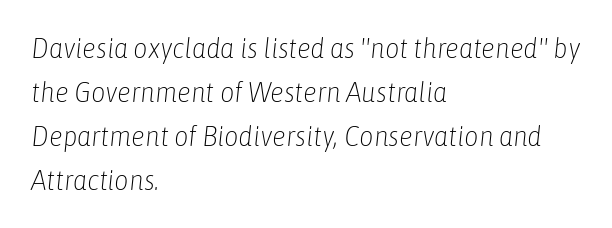
Q: Is the text bold? A: No.
Q: Is the text italic (slanted)? A: Yes, it leans right by about 6 degrees.
Q: Is the text underlined? A: No.
Q: How is the paragraph aligned? A: Left-aligned.
Q: Is the spacing between letters normal or unusually wide? A: Normal.
Q: Is the spacing between lines tight, normal or loose? A: Normal.
Q: Width (condensed, normal, or wide)? A: Condensed.
Q: Stroke contrast? A: Low.
Q: x-height? A: Medium.
Q: Monospaced? A: No.
